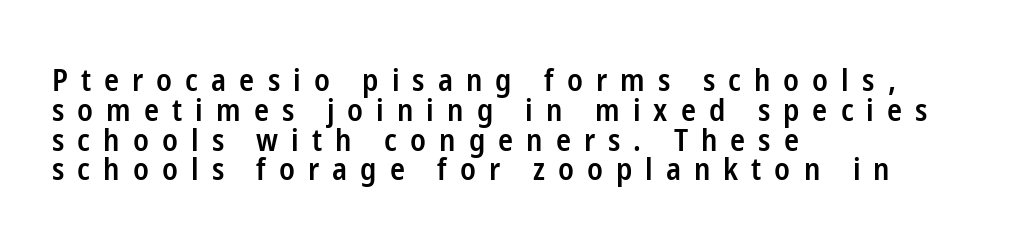
Is this a fixed-width face? No — the glyphs have proportional, varying widths. The passage shown stacks its lines with hardly any gap. Students, note that the glyphs here are deliberately spaced far apart. Classification — sans serif. A bare baseline throughout the passage.
